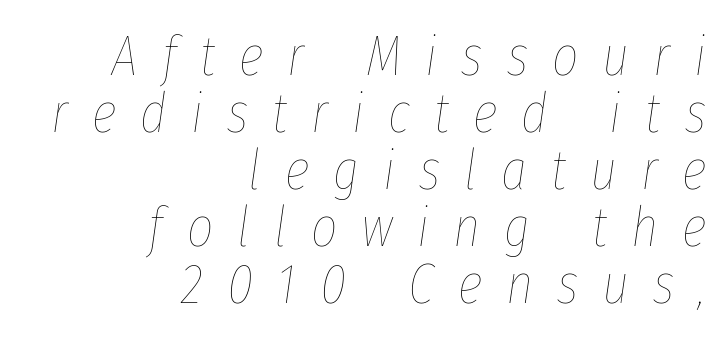
{"italic": "yes", "lean": "right", "slant_degrees": 8, "bold": "no", "weight": "thin", "width": "condensed", "stroke_contrast": "low", "x_height": "medium", "monospaced": "no", "underline": "no", "align": "right", "line_spacing": "tight", "line_spacing_ratio": 1.0, "letter_spacing": "wide", "letter_spacing_em": 0.42, "glyph_px": 57}
